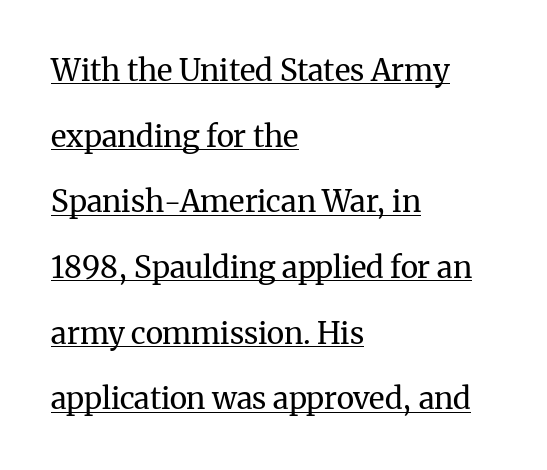
The image shows 30 px regular-weight serif type, upright; set left-aligned, loose line spacing (2.19x), normal letter spacing, underlined; medium stroke contrast and a medium x-height.
